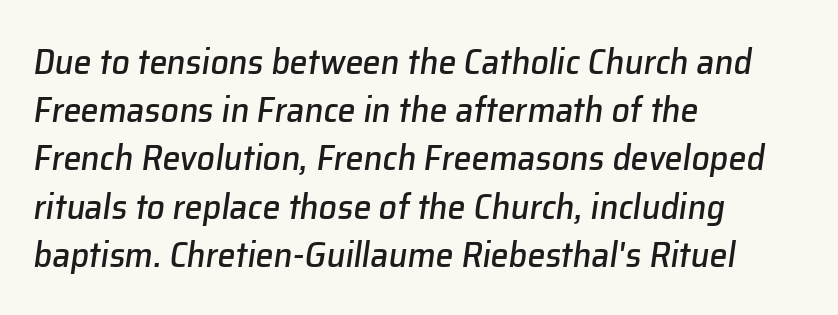
Type without underlining. Think of a printed novel: that variable character pitch is what you see here. The typography opts for an oblique posture over an upright one. Glyph-to-glyph distance matches everyday printed text. Horizontal alignment here is leftward, the default for most running prose.
